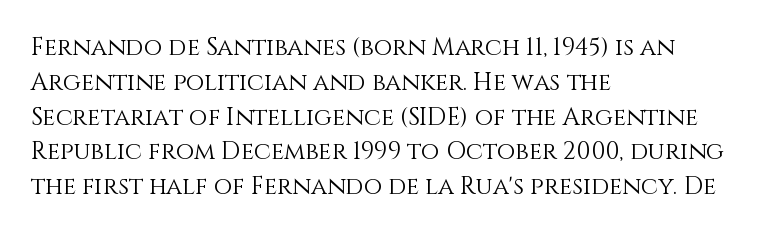
Q: Is the text bold? A: No.
Q: Is the text italic (slanted)? A: No, it is upright.
Q: Is the text underlined? A: No.
Q: How is the paragraph aligned? A: Left-aligned.
Q: Is the spacing between letters normal or unusually wide? A: Normal.
Q: Is the spacing between lines tight, normal or loose? A: Normal.
